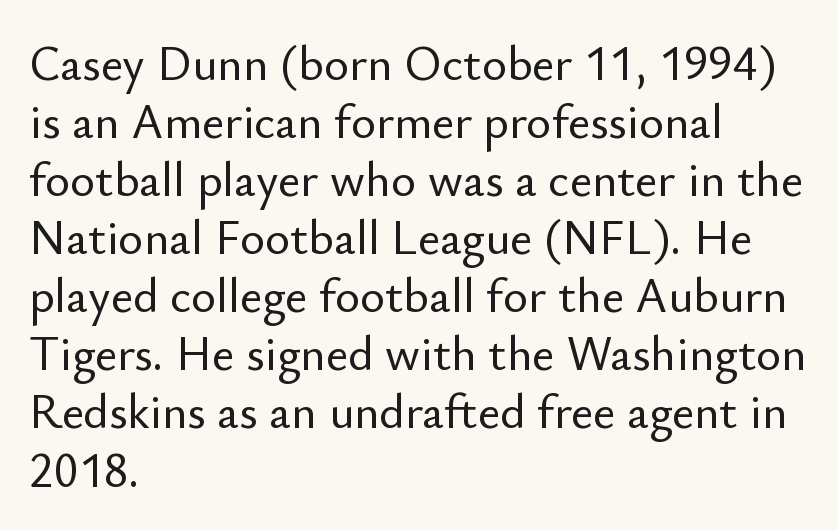
Q: Is the text italic (slanted)? A: No, it is upright.
Q: Is the typeface a serif or a sans-serif typeface? A: Sans-serif.
Q: Is the text underlined? A: No.
Q: How is the paragraph aligned? A: Left-aligned.
Q: Is the spacing between letters normal or unusually wide? A: Normal.
Q: Width (condensed, normal, or wide)? A: Normal.
Q: Stroke contrast? A: Low.
Q: x-height? A: Small.
Q: Monospaced? A: No.
